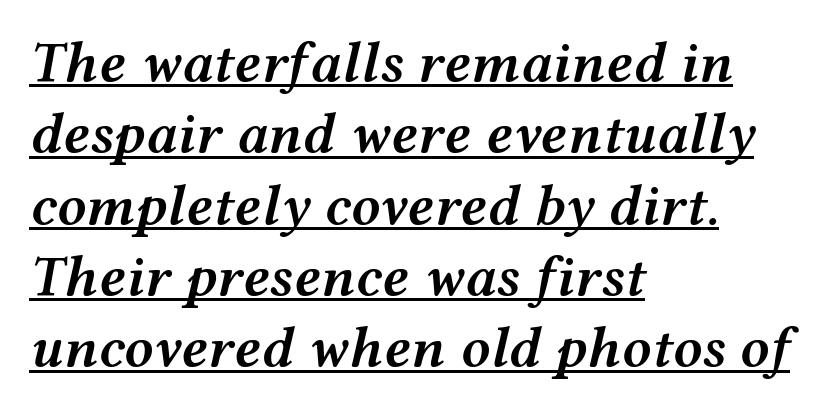
Is the type slanted? Yes — the strokes lean at a clear angle. The passage shown has conventional tracking throughout. Is the type bold? Partly — it's a semibold, heavier than regular but not fully bold. Caption: multi-line text, flush left, ragged right. Compared with undecorated copy, this sample adds a rule below the words.
